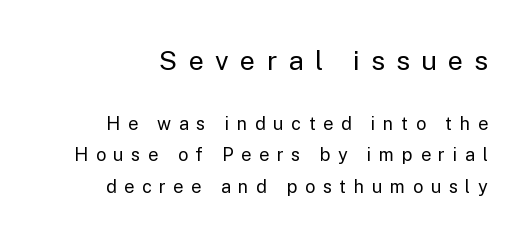
{"italic": "no", "bold": "no", "underline": "no", "line_spacing_ratio": 1.73, "letter_spacing": "wide", "letter_spacing_em": 0.42, "larger_block": "first", "size_ratio": 1.5, "glyph_px": 27}
